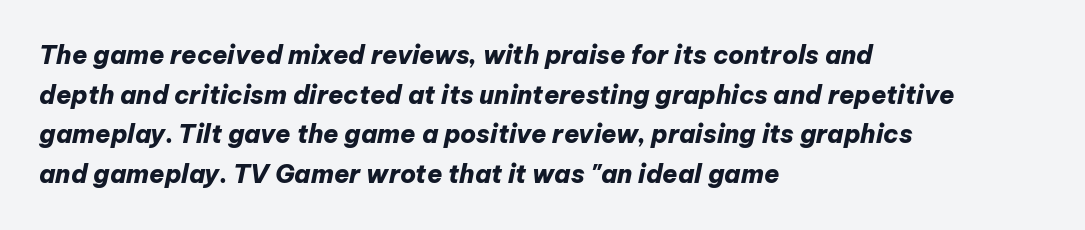
{"italic": "yes", "lean": "right", "slant_degrees": 12, "bold": "yes", "underline": "no", "align": "left", "line_spacing": "normal", "line_spacing_ratio": 1.59, "letter_spacing": "normal", "letter_spacing_em": 0.0, "glyph_px": 25}
